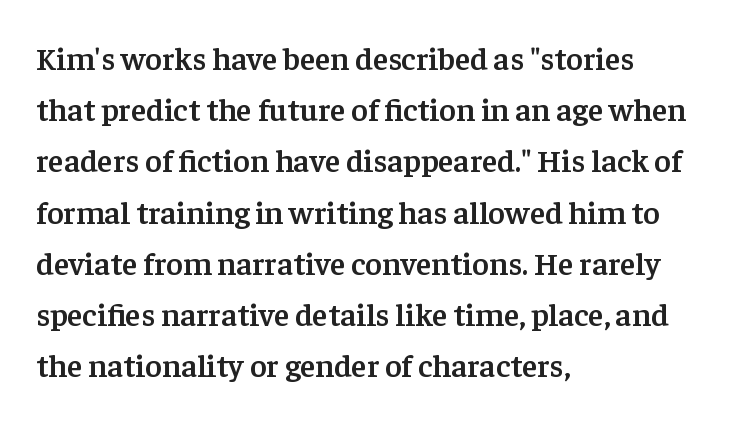
You can tell it's not italic because the verticals are truly vertical. Look at the stroke-to-counter ratio: somewhat heavy, a semibold. This sample keeps an unexceptional amount of space between lines. The rendering keeps characters at their native spacing. This sample has the flowing, uneven cadence of proportional lettering.
